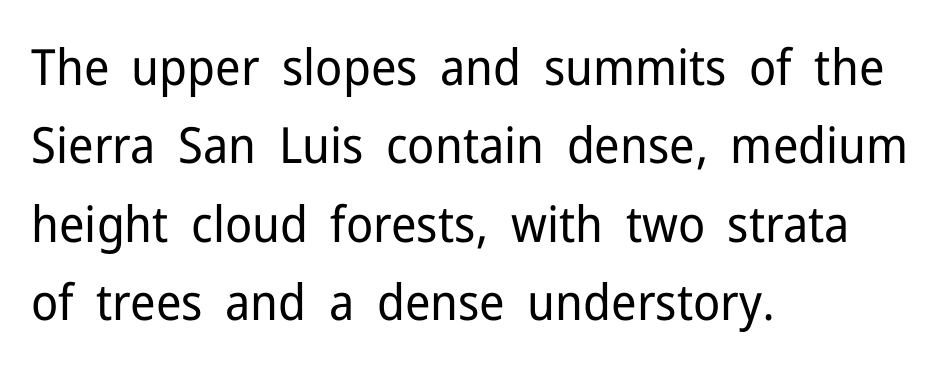
Letterform terminals end flat and unadorned throughout the passage. Left-aligned paragraph, ragged on the right. Quick note: not italic, upright. Words appear dense and cohesive because spacing is normal. The rows are spaced the way most documents space them. You could not count columns in this text — the font is proportionally spaced.
